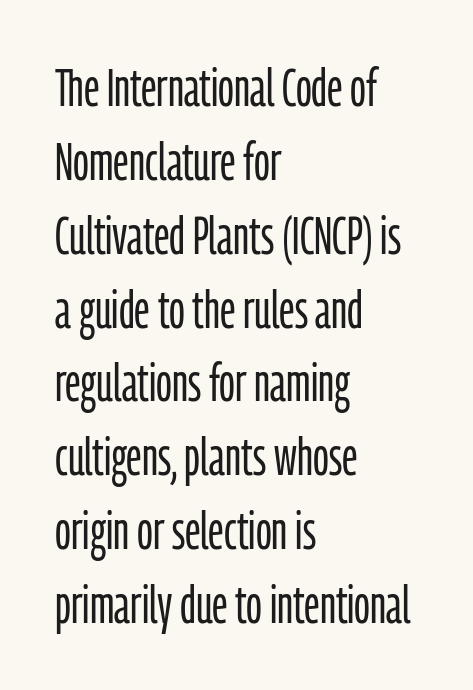
Here the designer chose a conventional face with non-uniform glyph widths. Grotesque or geometric, the face here clearly has no serifs. Typeset ragged right — the left edge is the straight one. The baseline area is clear. A typesetter would call this leading conventional body-copy spacing.
